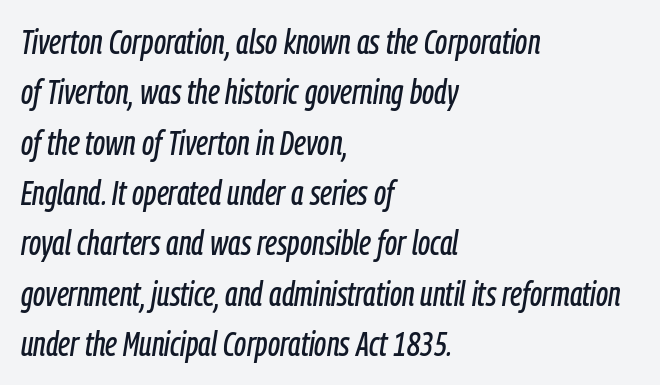
Q: Is the text italic (slanted)? A: Yes, it leans right by about 9 degrees.
Q: Is the text underlined? A: No.
Q: How is the paragraph aligned? A: Left-aligned.
Q: Is the spacing between letters normal or unusually wide? A: Normal.
Q: Is the spacing between lines tight, normal or loose? A: Normal.
Q: Width (condensed, normal, or wide)? A: Condensed.
Q: Stroke contrast? A: Low.
Q: x-height? A: Medium.
Q: Monospaced? A: No.
